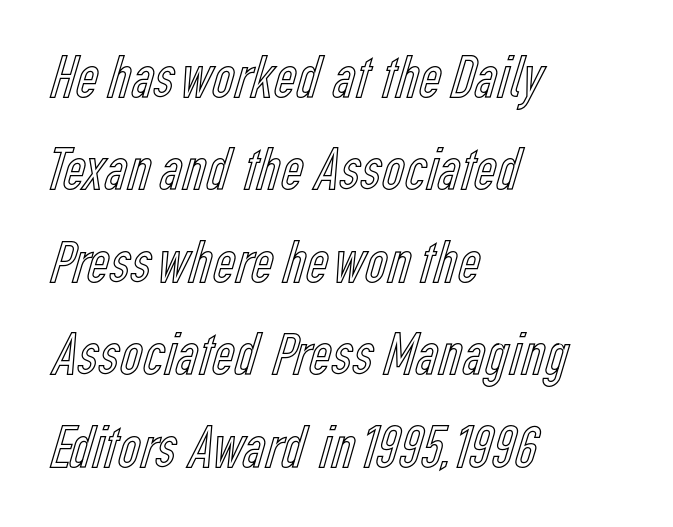
The paragraph has a hard left edge and a soft right edge. If you measured baseline to baseline, you'd find a middling distance. This rendering leaves character spacing at its baseline value. Plain, unruled lines of type. Note the varied advance widths — an 'i' is clearly narrower than an 'm'.
